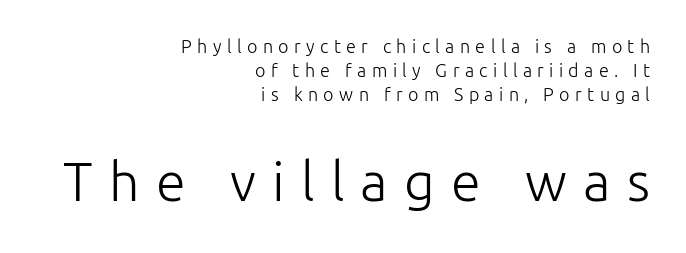
Between one letter and the next there's a generous, obvious gap. Anything drawn beneath the words? Only blank space. Posture: straight, roman, zero tilt. The weight would be labelled regular, book, light, or lighter still. Leftover space on each line is placed entirely before the opening word. This sample has the flowing, uneven cadence of proportional lettering.
